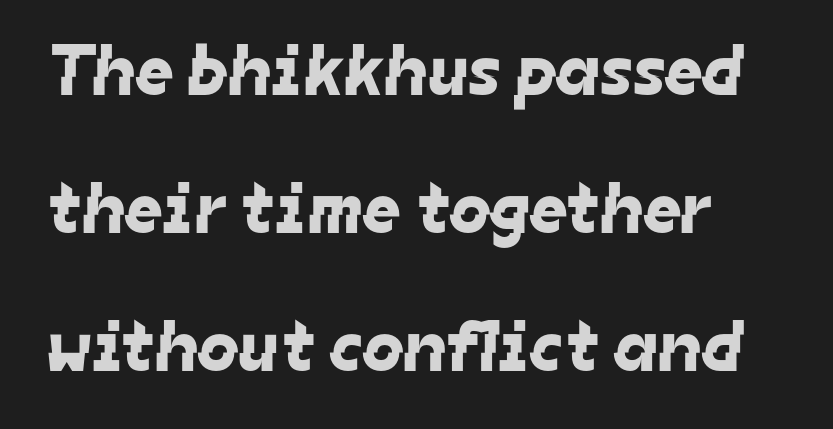
Q: Is the typeface a serif or a sans-serif typeface? A: Sans-serif.
Q: Is the text underlined? A: No.
Q: How is the paragraph aligned? A: Left-aligned.
Q: Is the spacing between letters normal or unusually wide? A: Normal.
Q: Width (condensed, normal, or wide)? A: Normal.
Q: Stroke contrast? A: Low.
Q: x-height? A: Medium.
Q: Monospaced? A: No.
